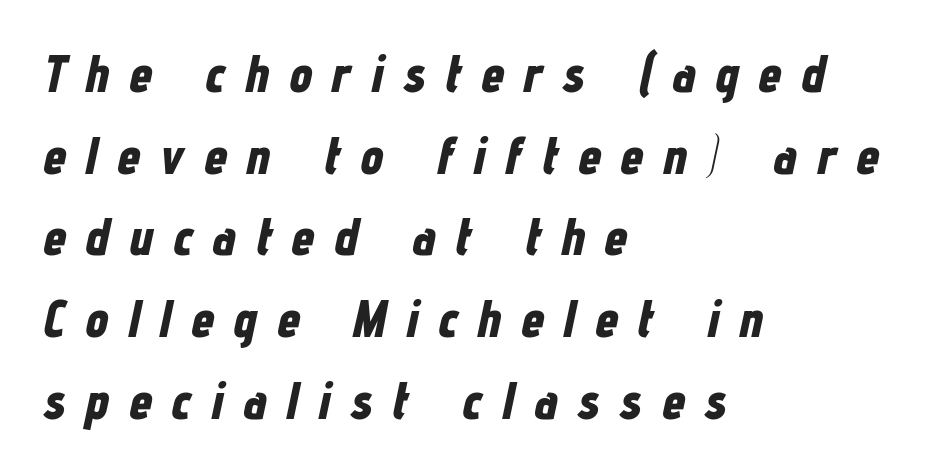
The image shows 52 px bold, condensed type, italic (leaning right); set left-aligned, normal line spacing (1.57x), unusually wide letter spacing (+0.38 em), not underlined; low stroke contrast and a medium x-height.
